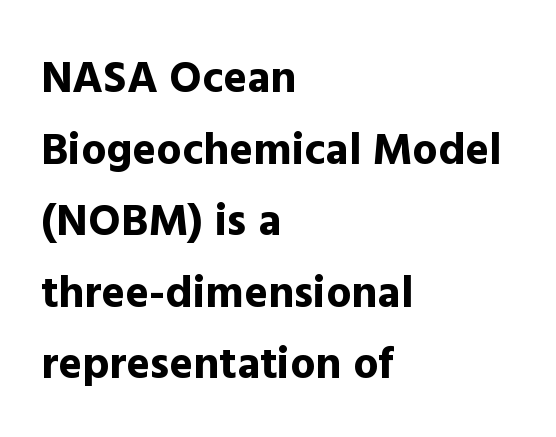
{"serif": "no", "italic": "no", "bold": "yes", "weight": "bold", "width": "normal", "x_height": "medium", "monospaced": "no", "underline": "no", "align": "left", "line_spacing": "normal", "line_spacing_ratio": 1.59, "letter_spacing": "normal", "letter_spacing_em": 0.0, "glyph_px": 45}
